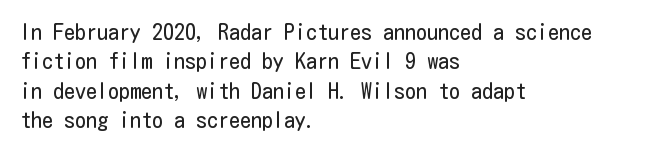
{"italic": "no", "bold": "no", "underline": "no", "align": "left", "line_spacing": "normal", "line_spacing_ratio": 1.34, "letter_spacing": "normal", "letter_spacing_em": 0.0, "glyph_px": 22}
